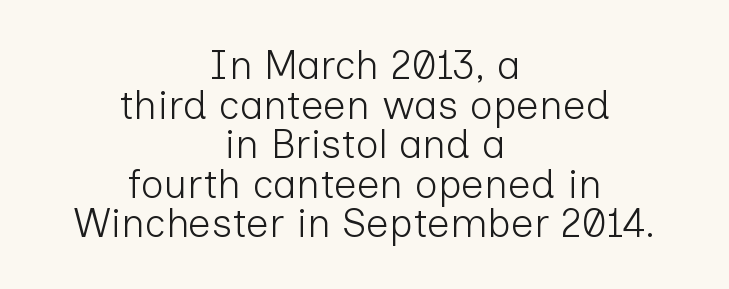
The image shows 40 px light sans-serif type, upright; set centered, tight line spacing (0.99x), normal letter spacing, not underlined; low stroke contrast and a medium x-height.
